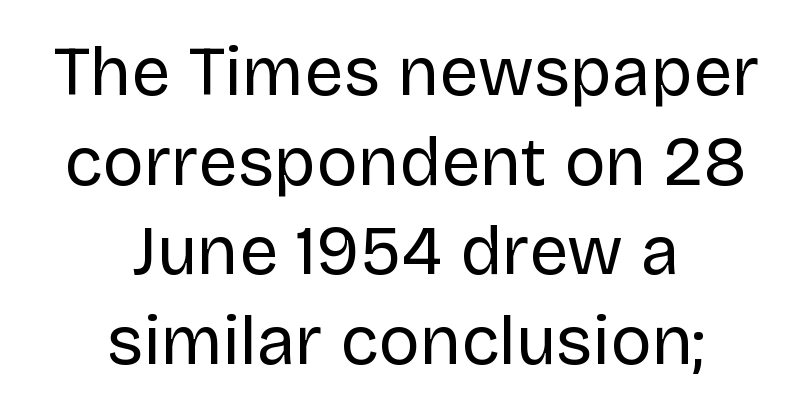
A quiet, ordinary-to-light weight characterises the typeface. Letter spacing: default. Note the varied advance widths — an 'i' is clearly narrower than an 'm'. Every character sits straight up, as roman type does. The foot of each line stays bare and open. How would I describe the line gaps? Plain and ordinary.
